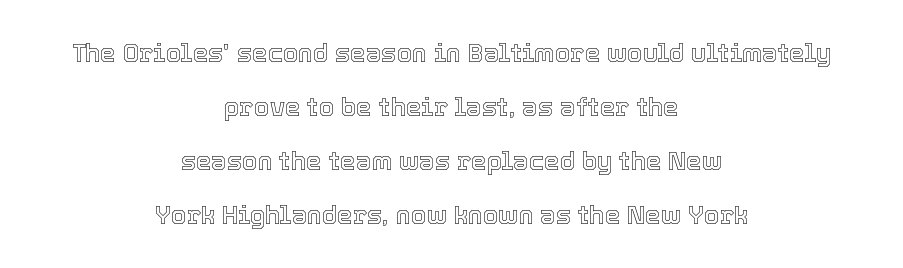
The image shows 25 px text type, upright; set centered, loose line spacing (2.16x), normal letter spacing, not underlined.
